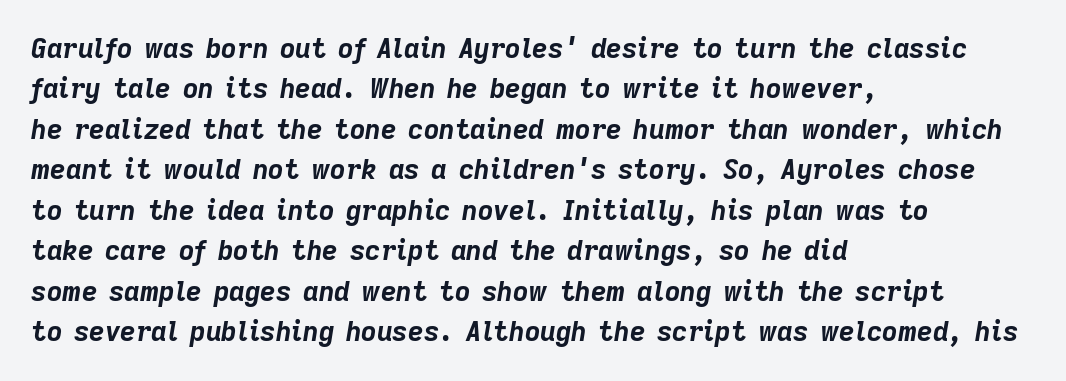
The image shows 27 px bold type, italic (leaning right); set left-aligned, normal line spacing (1.5x), normal letter spacing, not underlined.
